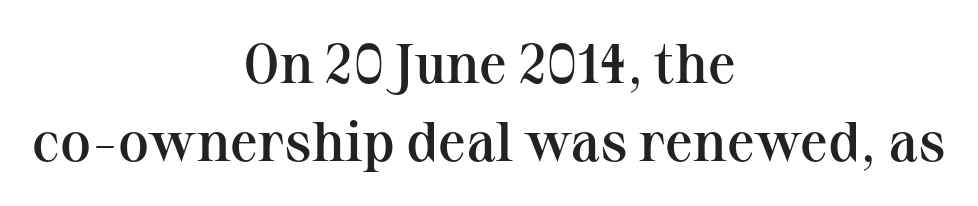
Q: Is the text bold? A: Semi-bold.
Q: Is the text italic (slanted)? A: No, it is upright.
Q: Is the typeface a serif or a sans-serif typeface? A: Serif.
Q: Is the text underlined? A: No.
Q: How is the paragraph aligned? A: Centered.
Q: Is the spacing between letters normal or unusually wide? A: Normal.
Q: Is the spacing between lines tight, normal or loose? A: Normal.
Q: Width (condensed, normal, or wide)? A: Normal.
Q: Stroke contrast? A: Medium.
Q: x-height? A: Medium.
Q: Monospaced? A: No.
